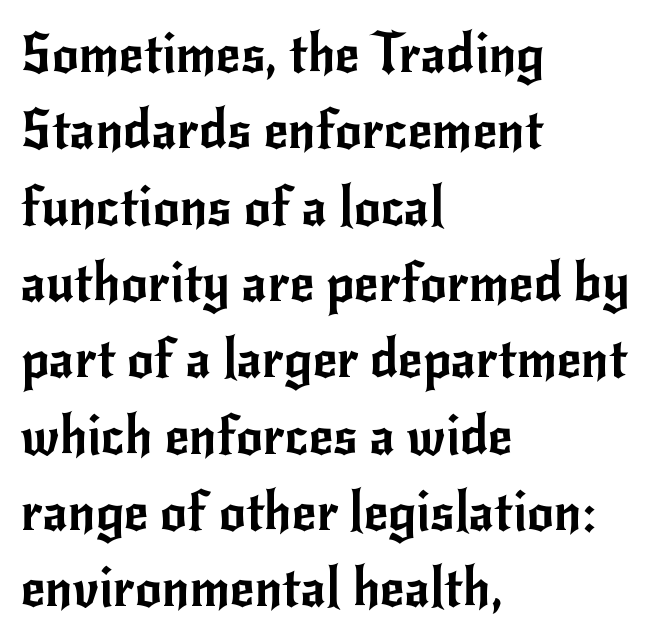
The image shows 53 px sans-serif type, upright; set left-aligned, normal line spacing (1.44x), normal letter spacing, not underlined; low stroke contrast and a small x-height.
